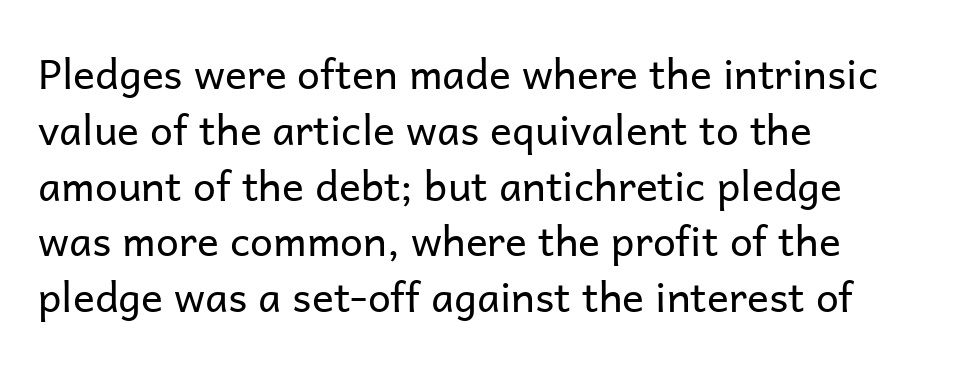
The image shows 41 px regular-weight sans-serif type, upright; set left-aligned, normal line spacing (1.36x), normal letter spacing, not underlined; low stroke contrast and a medium x-height.
